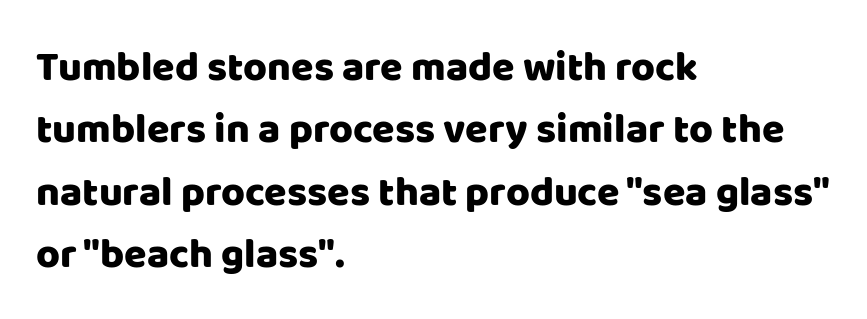
{"serif": "no", "italic": "no", "width": "normal", "stroke_contrast": "low", "x_height": "large", "monospaced": "no", "underline": "no", "align": "left", "line_spacing": "normal", "line_spacing_ratio": 1.52, "letter_spacing": "normal", "letter_spacing_em": 0.0, "glyph_px": 41}
